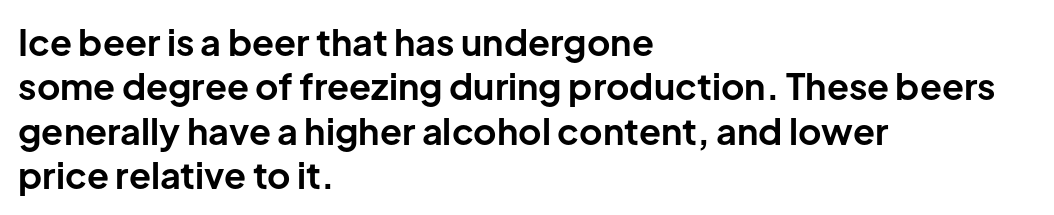
Q: Is the text bold? A: Yes.
Q: Is the text italic (slanted)? A: No, it is upright.
Q: Is the typeface a serif or a sans-serif typeface? A: Sans-serif.
Q: Is the text underlined? A: No.
Q: How is the paragraph aligned? A: Left-aligned.
Q: Is the spacing between letters normal or unusually wide? A: Normal.
Q: Width (condensed, normal, or wide)? A: Normal.
Q: Stroke contrast? A: Low.
Q: x-height? A: Medium.
Q: Monospaced? A: No.
